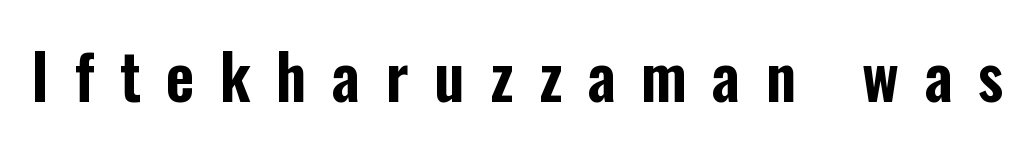
{"serif": "no", "italic": "no", "width": "condensed", "stroke_contrast": "low", "x_height": "medium", "monospaced": "no", "underline": "no", "letter_spacing": "wide", "letter_spacing_em": 0.41, "glyph_px": 62}
